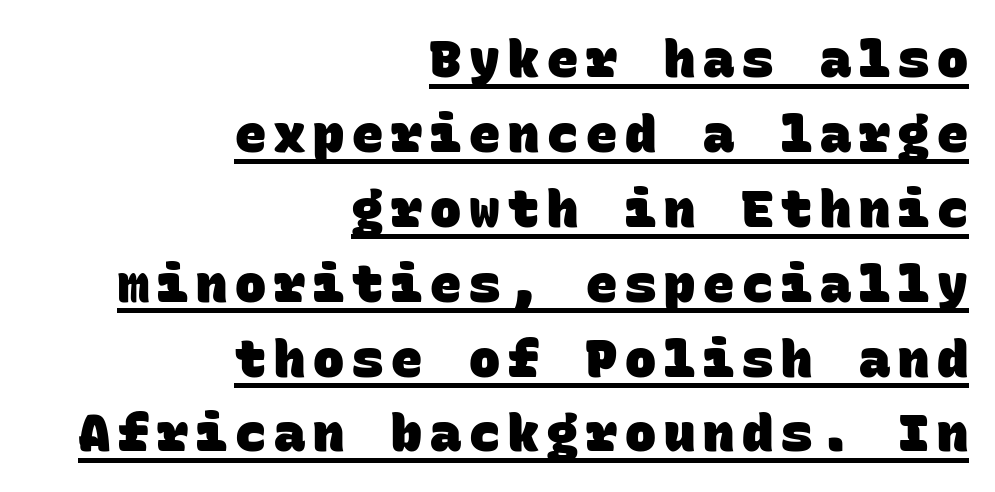
Q: Is the text bold? A: Yes.
Q: Is the typeface a serif or a sans-serif typeface? A: Sans-serif.
Q: Is the text underlined? A: Yes.
Q: How is the paragraph aligned? A: Right-aligned.
Q: Is the spacing between lines tight, normal or loose? A: Normal.
Q: Width (condensed, normal, or wide)? A: Normal.
Q: Stroke contrast? A: Low.
Q: x-height? A: Large.
Q: Monospaced? A: Yes.
